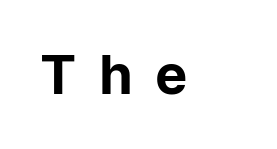
{"serif": "no", "italic": "no", "bold": "yes", "weight": "bold", "width": "normal", "stroke_contrast": "low", "x_height": "medium", "monospaced": "no", "underline": "no", "align": "left", "letter_spacing": "wide", "letter_spacing_em": 0.45, "glyph_px": 54}
